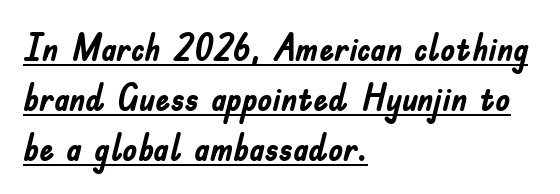
The string is rendered with underlining switched on. This sample has the flowing, uneven cadence of proportional lettering. Whoever set this chose a conventional vertical rhythm.
